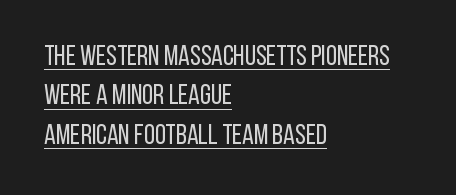
The image shows 28 px regular-weight, condensed sans-serif type, upright; set left-aligned, normal line spacing (1.41x), normal letter spacing, underlined; low stroke contrast and a large x-height.
